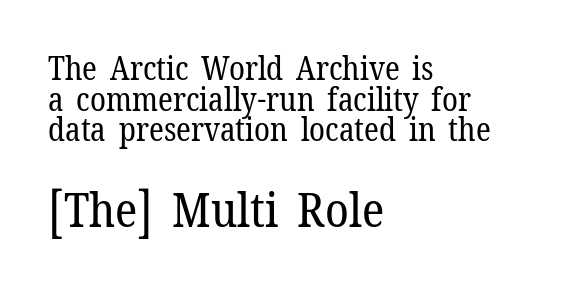
The image shows 48 px regular-weight serif type, upright; set left-aligned, tight line spacing (0.96x), normal letter spacing, not underlined; the second (bottom) block is 1.5x larger; low stroke contrast and a medium x-height.
